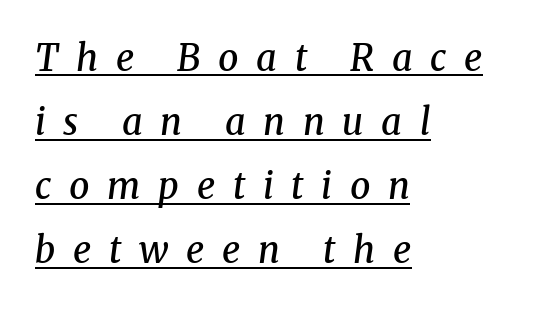
Q: Is the text bold? A: Semi-bold.
Q: Is the text italic (slanted)? A: Yes, it leans right by about 8 degrees.
Q: Is the typeface a serif or a sans-serif typeface? A: Serif.
Q: Is the text underlined? A: Yes.
Q: How is the paragraph aligned? A: Left-aligned.
Q: Is the spacing between letters normal or unusually wide? A: Unusually wide.
Q: Width (condensed, normal, or wide)? A: Normal.
Q: Stroke contrast? A: Medium.
Q: x-height? A: Medium.
Q: Monospaced? A: No.
